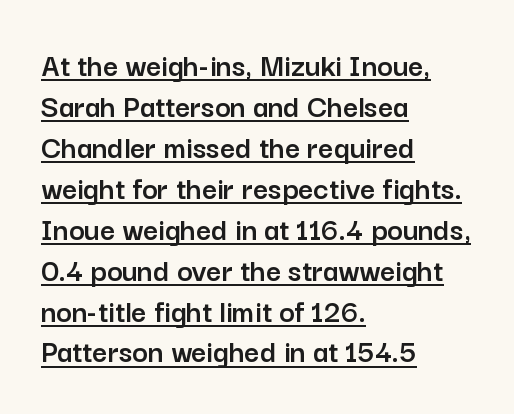
Q: Is the text italic (slanted)? A: No, it is upright.
Q: Is the typeface a serif or a sans-serif typeface? A: Sans-serif.
Q: Is the text underlined? A: Yes.
Q: How is the paragraph aligned? A: Left-aligned.
Q: Is the spacing between letters normal or unusually wide? A: Normal.
Q: Width (condensed, normal, or wide)? A: Normal.
Q: Stroke contrast? A: Low.
Q: x-height? A: Medium.
Q: Monospaced? A: No.
